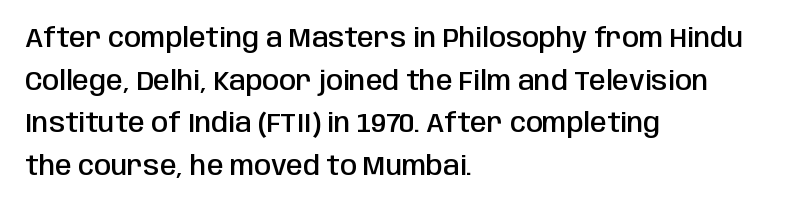
The characters look somewhat weighty, a semibold short of true bold. This sample uses an upright cut, with every glyph sitting square on the baseline. The horizontal fit of the characters is conventional and even. The ragged edge is on the right, which tells us the setting is flush left. This block has exactly the height ordinary leading produces. Glance below the letters and you will spot only blank space.
